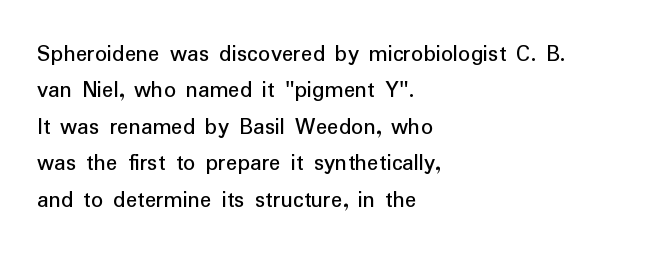
Q: Is the text bold? A: No.
Q: Is the text italic (slanted)? A: No, it is upright.
Q: Is the text underlined? A: No.
Q: How is the paragraph aligned? A: Left-aligned.
Q: Is the spacing between letters normal or unusually wide? A: Normal.
Q: Is the spacing between lines tight, normal or loose? A: Normal.
